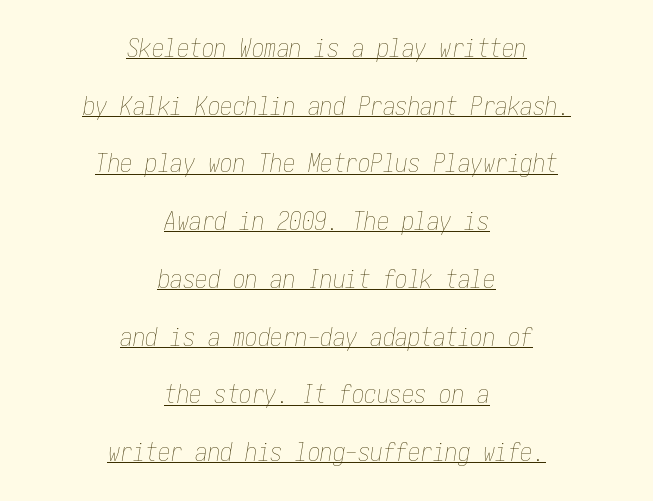
The image shows 25 px text type, italic (leaning right); set centered, loose line spacing (2.31x), normal letter spacing, underlined.
